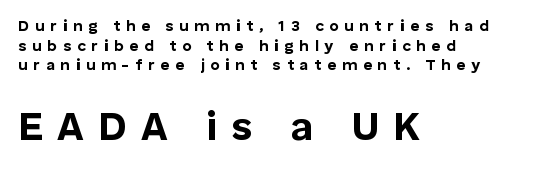
{"serif": "no", "italic": "no", "bold": "yes", "weight": "bold", "width": "normal", "stroke_contrast": "low", "x_height": "medium", "monospaced": "no", "underline": "no", "align": "left", "line_spacing_ratio": 1.23, "letter_spacing": "wide", "letter_spacing_em": 0.35, "larger_block": "second", "size_ratio": 2.5, "glyph_px": 40}
